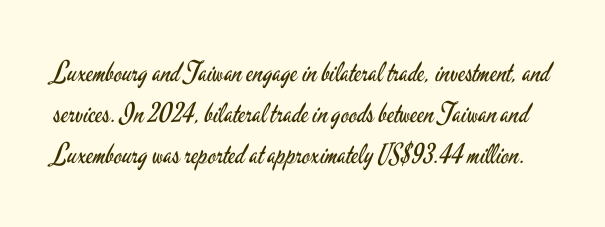
Look at the tracking — it's just the regular setting, nothing added. The glyphs are unaccompanied by any horizontal stroke below them. Heaviness? Minimal to ordinary, like unemphasized prose. Evenly set lines give the paragraph a standard silhouette.
